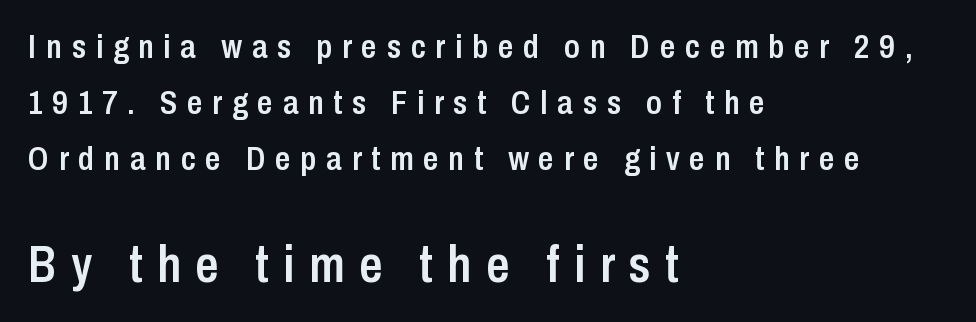
The image shows 51 px semibold, condensed sans-serif type, upright; set left-aligned, normal line spacing (1.65x), unusually wide letter spacing (+0.29 em), not underlined; the second (bottom) block is 1.5x larger; low stroke contrast and a medium x-height.
